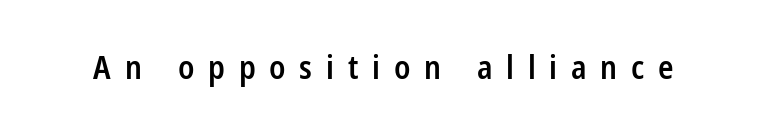
{"serif": "no", "italic": "no", "bold": "semi", "weight": "semibold", "width": "condensed", "stroke_contrast": "low", "x_height": "medium", "monospaced": "no", "underline": "no", "letter_spacing": "wide", "letter_spacing_em": 0.43, "glyph_px": 32}
